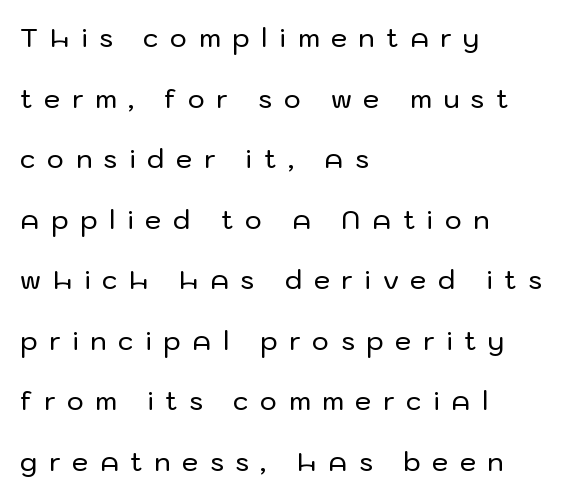
A bare baseline throughout the passage. Nope, not italic — everything's standing straight. Characters follow at a spacing far wider than the type designer built in. Widely set lines give the paragraph a tall, airy silhouette. Horizontally, the lines are justified to the leading edge only.
